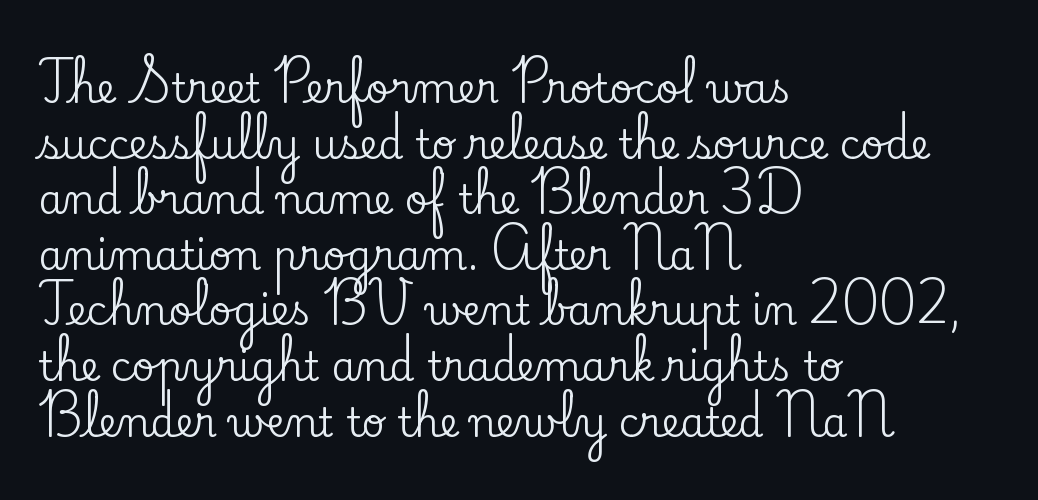
The image shows 40 px serif type, upright; set left-aligned, normal line spacing (1.39x), normal letter spacing, not underlined; low stroke contrast and a small x-height.
